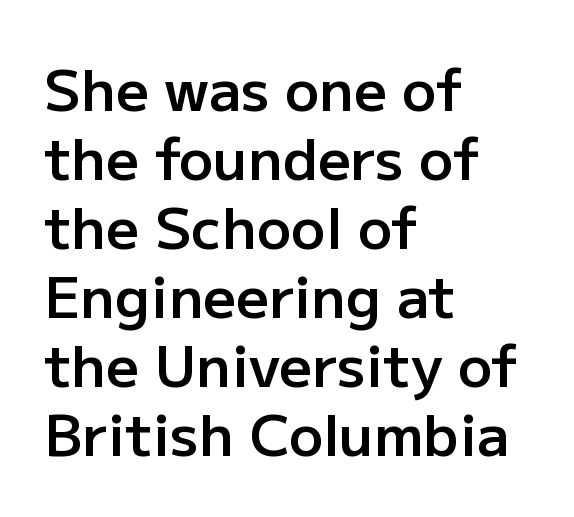
What stands out about the letter spacing? Nothing — it is the standard amount. Varying glyph widths throughout — classic text-font behaviour. Stroke thickness is moderately raised; the sample reads as semibold. This sample uses a sans-serif face. A typesetter would mark this as roman, not italic.
